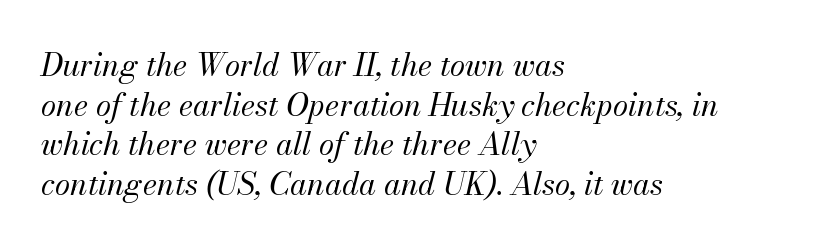
The passage shown has conventional tracking throughout. This rendering uses left alignment, leaving the right contour irregular. Is the type slanted? Yes — the strokes lean at a clear angle. No chunkiness to these letters — they're not bold. Lines of text with bare space underneath. Think of a printed novel: that variable character pitch is what you see here.
